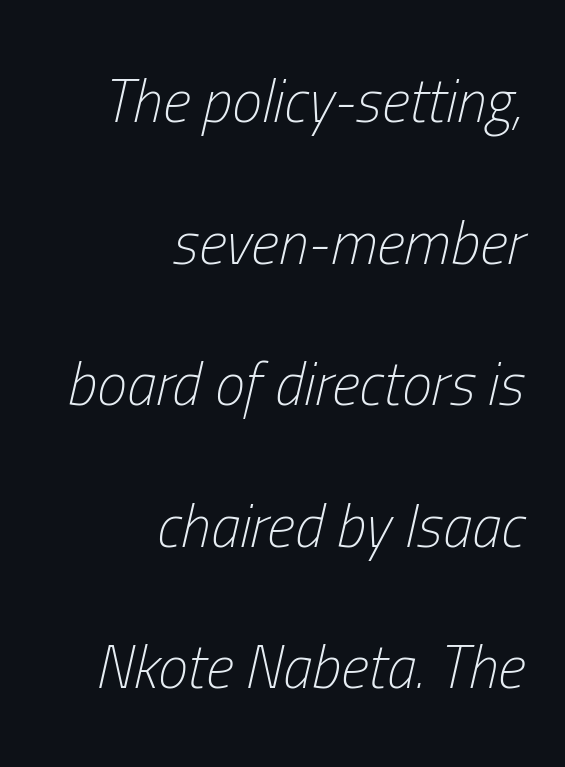
{"italic": "yes", "lean": "right", "slant_degrees": 13, "bold": "no", "weight": "light", "width": "condensed", "stroke_contrast": "low", "x_height": "medium", "monospaced": "no", "underline": "no", "align": "right", "line_spacing": "loose", "line_spacing_ratio": 2.36, "letter_spacing": "normal", "letter_spacing_em": 0.0, "glyph_px": 60}
